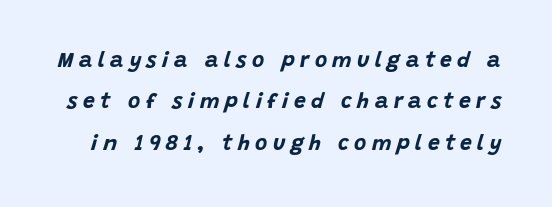
{"italic": "yes", "lean": "right", "slant_degrees": 15, "bold": "yes", "underline": "no", "line_spacing": "loose", "line_spacing_ratio": 1.97, "letter_spacing": "wide", "letter_spacing_em": 0.26, "glyph_px": 21}
